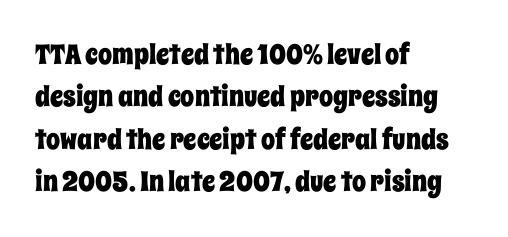
Does extra space separate the letters? No, they use regular spacing. Every stem runs plumb, perpendicular to the baseline. The string is rendered with underlining switched off. The letters advance in unequal steps, a hallmark of proportional type. The line-height multiplier appears to be the usual default.
